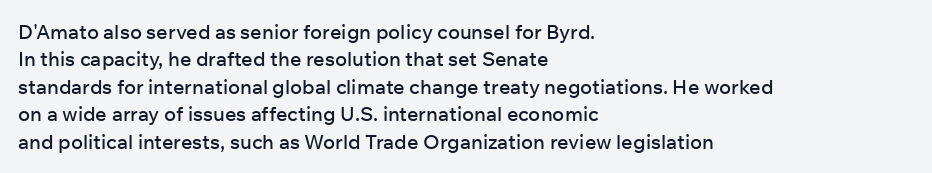
{"italic": "no", "underline": "no", "align": "left", "line_spacing": "normal", "line_spacing_ratio": 1.37, "letter_spacing": "normal", "letter_spacing_em": 0.0, "glyph_px": 20}
